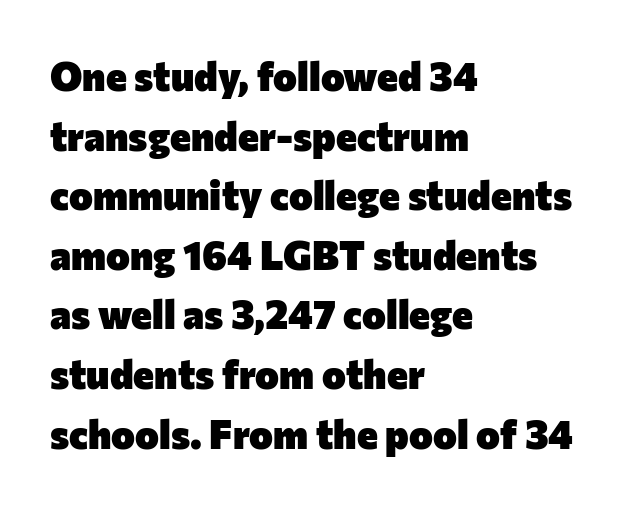
Q: Is the text bold? A: Yes.
Q: Is the text italic (slanted)? A: No, it is upright.
Q: Is the typeface a serif or a sans-serif typeface? A: Sans-serif.
Q: Is the text underlined? A: No.
Q: How is the paragraph aligned? A: Left-aligned.
Q: Is the spacing between letters normal or unusually wide? A: Normal.
Q: Is the spacing between lines tight, normal or loose? A: Normal.
Q: Width (condensed, normal, or wide)? A: Normal.
Q: Stroke contrast? A: Low.
Q: x-height? A: Medium.
Q: Monospaced? A: No.
